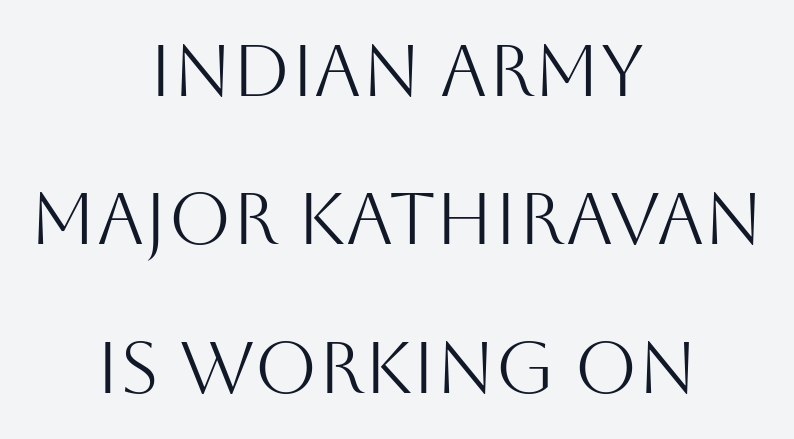
The image shows 72 px light sans-serif type, upright; set centered, loose line spacing (2.06x), normal letter spacing, not underlined; medium stroke contrast and a large x-height.
